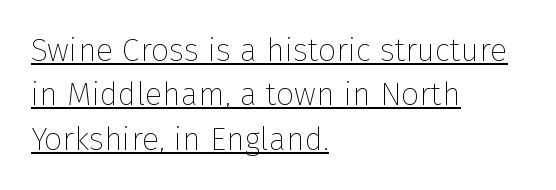
{"serif": "no", "italic": "no", "bold": "no", "weight": "thin", "width": "normal", "stroke_contrast": "low", "x_height": "medium", "monospaced": "no", "underline": "yes", "align": "left", "line_spacing": "normal", "line_spacing_ratio": 1.39, "letter_spacing": "normal", "letter_spacing_em": 0.0, "glyph_px": 32}
